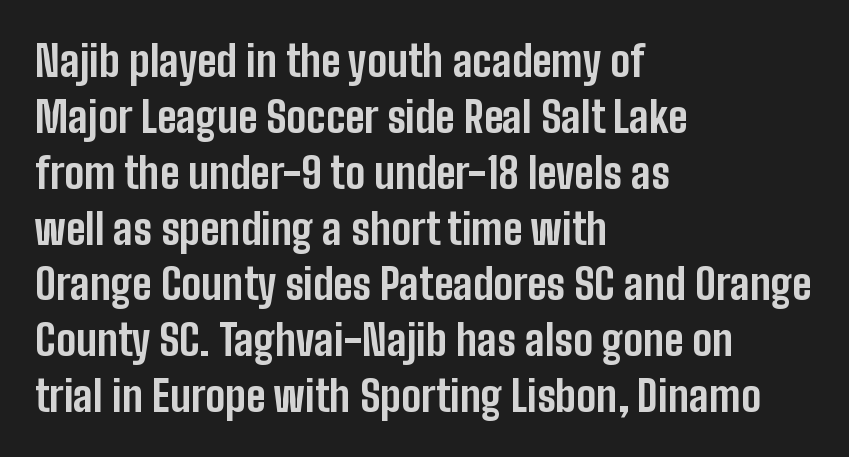
{"serif": "no", "italic": "no", "bold": "yes", "weight": "bold", "width": "condensed", "stroke_contrast": "low", "x_height": "medium", "monospaced": "no", "underline": "no", "align": "left", "line_spacing": "normal", "line_spacing_ratio": 1.33, "letter_spacing": "normal", "letter_spacing_em": 0.0, "glyph_px": 42}
